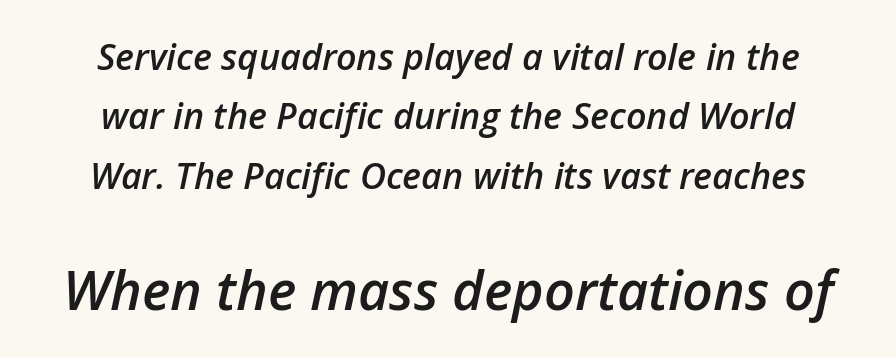
The image shows 54 px semibold type, italic (leaning right); set centered, normal line spacing (1.65x), normal letter spacing, not underlined; the second (bottom) block is 1.5x larger; low stroke contrast and a medium x-height.
